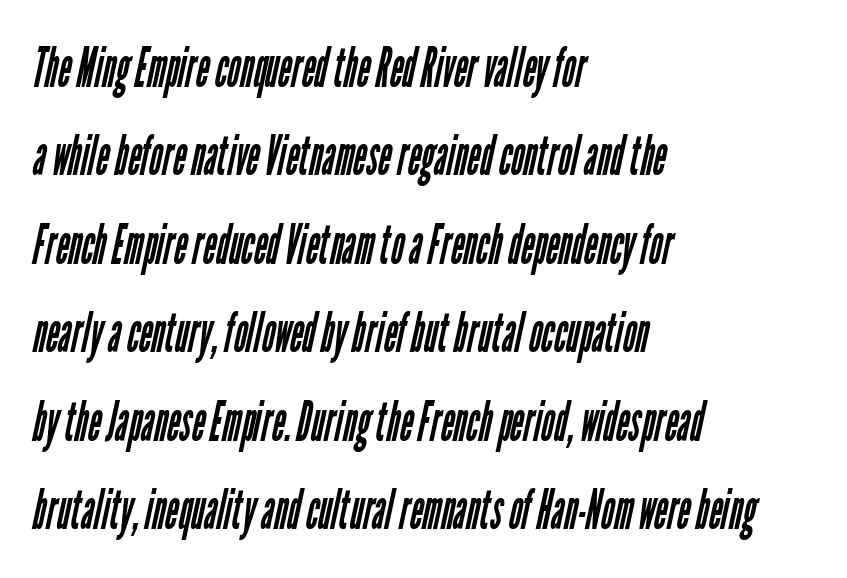
The image shows 56 px regular-weight, condensed sans-serif type; set left-aligned, normal line spacing (1.58x), normal letter spacing, not underlined; low stroke contrast and a medium x-height.
